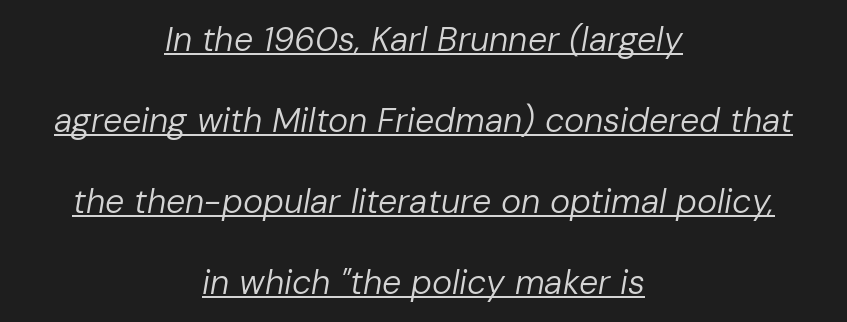
Q: Is the text bold? A: No.
Q: Is the text italic (slanted)? A: Yes, it leans right by about 10 degrees.
Q: Is the text underlined? A: Yes.
Q: How is the paragraph aligned? A: Centered.
Q: Is the spacing between letters normal or unusually wide? A: Normal.
Q: Is the spacing between lines tight, normal or loose? A: Loose.
Q: Width (condensed, normal, or wide)? A: Normal.
Q: Stroke contrast? A: Low.
Q: x-height? A: Medium.
Q: Monospaced? A: No.
